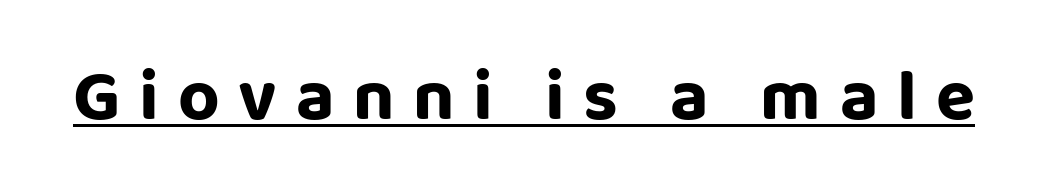
Like a heading marked for emphasis, these lines bear an underscore. I'd describe the lettering as bold — thick and assertive. Varying glyph widths throughout — classic text-font behaviour. Nope, no serifs anywhere on these letters.
